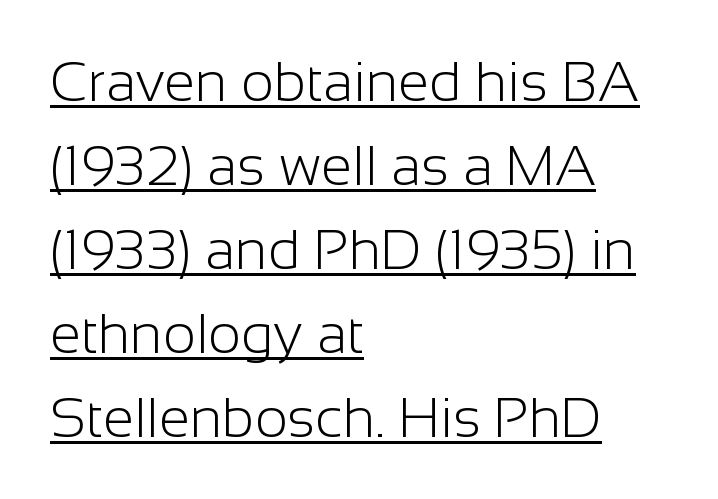
If you drew a ruler down the left edge, every line would touch it. This sample has the flowing, uneven cadence of proportional lettering. This rendering leaves character spacing at its baseline value. Honestly, the underline is the first thing you notice here.
